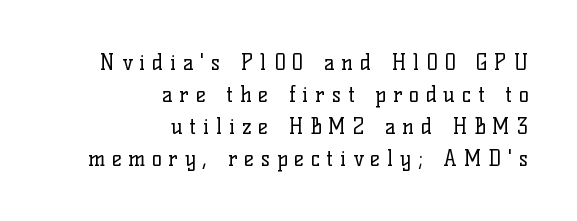
{"italic": "no", "bold": "no", "underline": "no", "align": "right", "line_spacing": "normal", "line_spacing_ratio": 1.52, "letter_spacing": "wide", "letter_spacing_em": 0.32, "glyph_px": 21}
